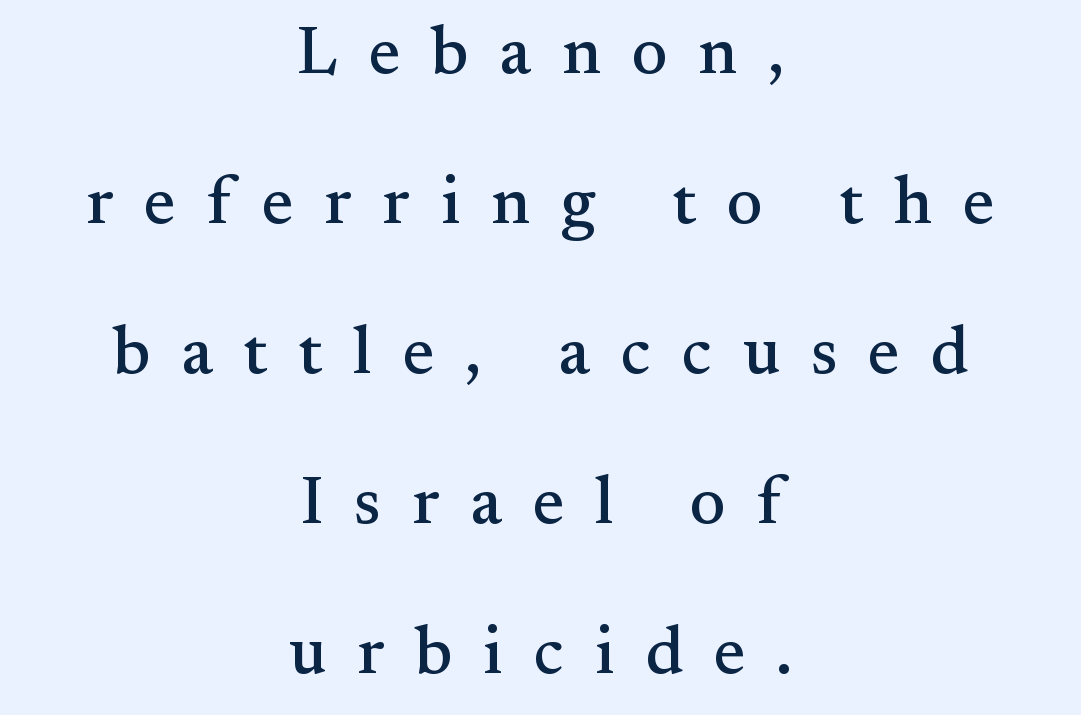
There is plenty of visible air inserted between adjacent glyphs. The letters advance in unequal steps, a hallmark of proportional type. Stroke terminals: seriffed. Letters rest on an invisible, unmarked baseline. Compared with typical paragraphs, the rows here are farther apart.
